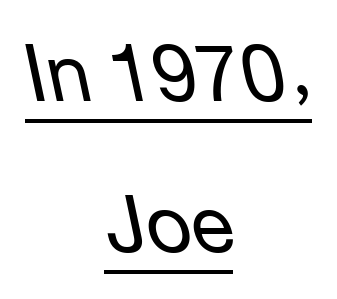
No extra tracking has been applied to these lines. Unbolded letterforms with no extra heft. This is oblique type, the kind used for emphasis or titles. Airy leading. This sample has the flowing, uneven cadence of proportional lettering. These lines stack symmetrically, like a column narrowing and widening about its center.
